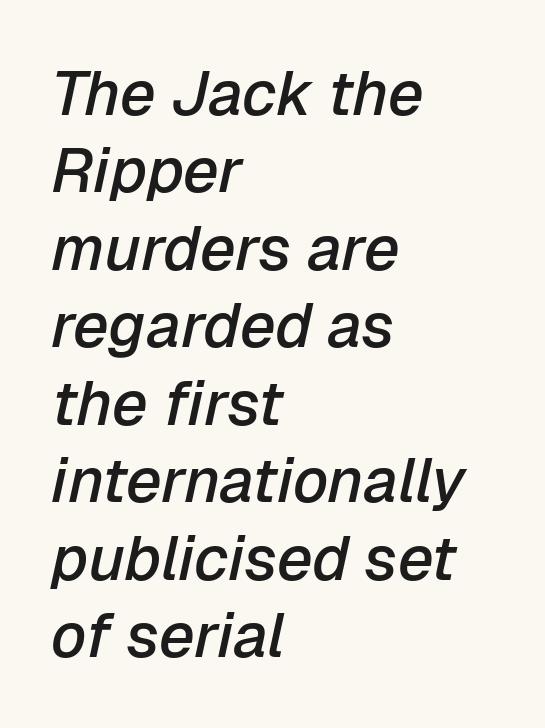
{"italic": "yes", "lean": "right", "slant_degrees": 12, "bold": "semi", "weight": "semibold", "width": "normal", "stroke_contrast": "low", "x_height": "medium", "monospaced": "no", "underline": "no", "align": "left", "line_spacing_ratio": 1.23, "letter_spacing": "normal", "letter_spacing_em": 0.0, "glyph_px": 63}
